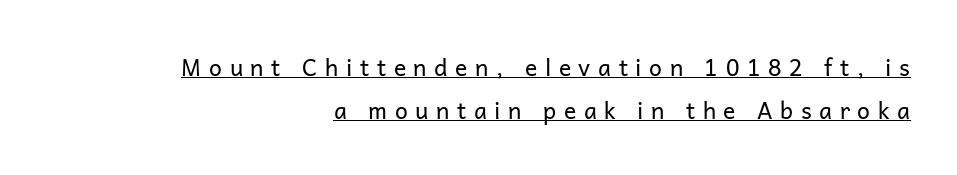
Q: Is the text bold? A: No.
Q: Is the text italic (slanted)? A: No, it is upright.
Q: Is the text underlined? A: Yes.
Q: How is the paragraph aligned? A: Right-aligned.
Q: Is the spacing between letters normal or unusually wide? A: Unusually wide.
